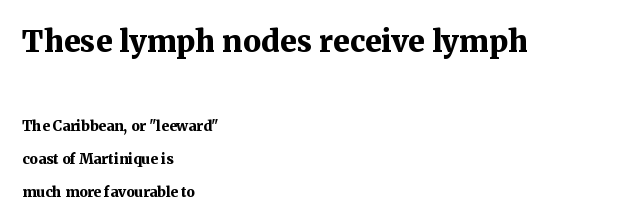
The image shows 30 px bold serif type, upright; set left-aligned, loose line spacing (2.37x), normal letter spacing, not underlined; the first (top) block is 2.14x larger; medium stroke contrast and a medium x-height.
